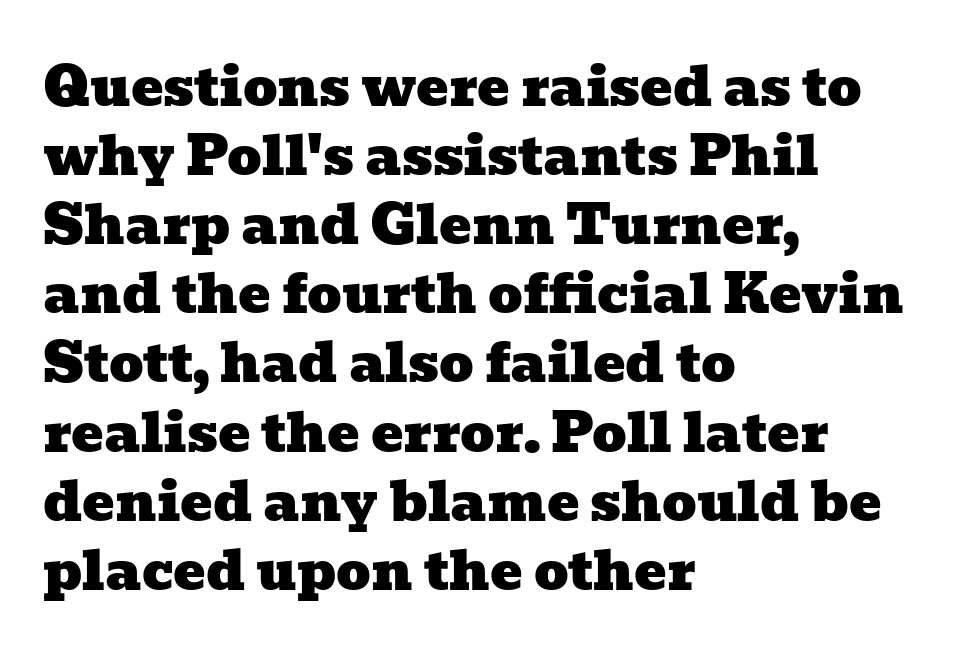
The image shows 54 px wide serif type; set left-aligned, normal line spacing (1.28x), normal letter spacing, not underlined; low stroke contrast and a medium x-height.
